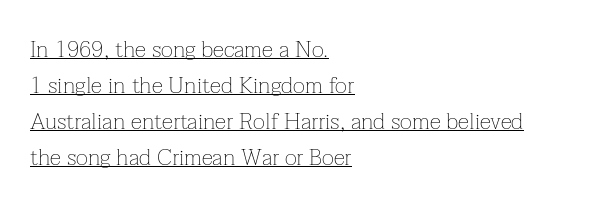
{"italic": "no", "bold": "no", "underline": "yes", "align": "left", "line_spacing": "normal", "line_spacing_ratio": 1.56, "letter_spacing": "normal", "letter_spacing_em": 0.0, "glyph_px": 23}
